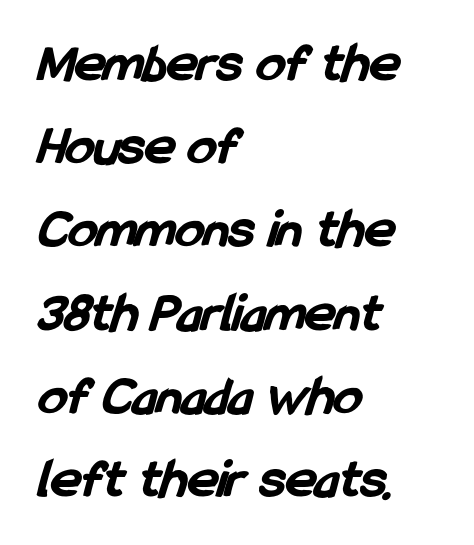
The characters display no serif detailing; their extremities are plain. Each letter keeps its own natural width here, so spacing adapts to shape. Bold? Absolutely — the strokes are thick and heavy. Here the glyphs are tracked normally, forming tight word shapes.
